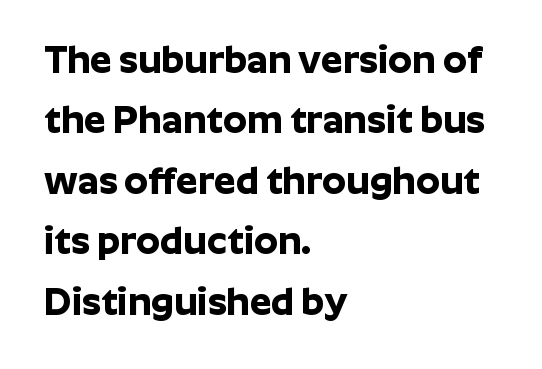
Normally led — the rows are evenly, conventionally spaced. The text was rendered using a sans face with plain stroke endings. Do the characters align in a grid? No, the font is proportional. Notice how thick the strokes are: this is what a full bold looks like. What stands out about the letter spacing? Nothing — it is the standard amount.
